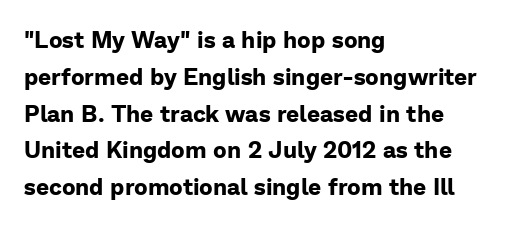
Q: Is the text bold? A: Yes.
Q: Is the text italic (slanted)? A: No, it is upright.
Q: Is the text underlined? A: No.
Q: How is the paragraph aligned? A: Left-aligned.
Q: Is the spacing between letters normal or unusually wide? A: Normal.
Q: Is the spacing between lines tight, normal or loose? A: Normal.
